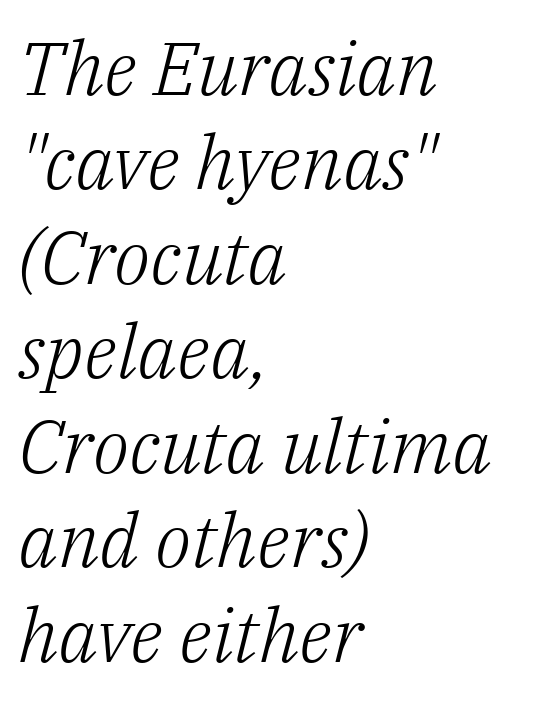
Q: Is the text bold? A: No.
Q: Is the text italic (slanted)? A: Yes, it leans right by about 14 degrees.
Q: Is the typeface a serif or a sans-serif typeface? A: Serif.
Q: Is the text underlined? A: No.
Q: How is the paragraph aligned? A: Left-aligned.
Q: Is the spacing between letters normal or unusually wide? A: Normal.
Q: Is the spacing between lines tight, normal or loose? A: Normal.
Q: Width (condensed, normal, or wide)? A: Normal.
Q: Stroke contrast? A: Low.
Q: x-height? A: Medium.
Q: Monospaced? A: No.
